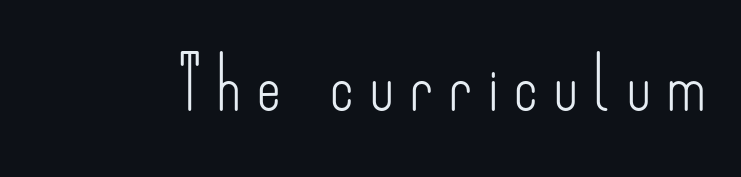
This sample has the flowing, uneven cadence of proportional lettering. The space beneath each line is pristine and unruled. The type family on display is of the sans-serif kind. Is the letter spacing exaggerated? Yes — the characters are pushed far apart.
